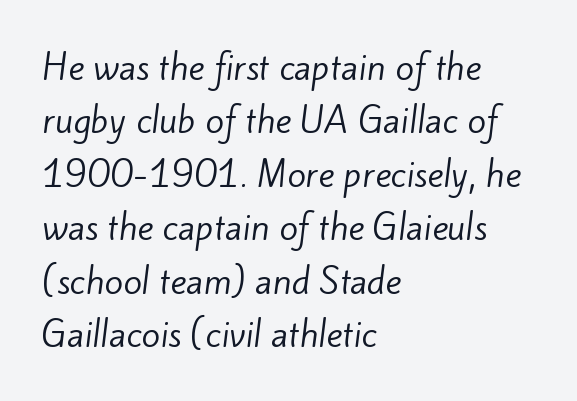
Q: Is the text bold? A: No.
Q: Is the typeface a serif or a sans-serif typeface? A: Sans-serif.
Q: Is the text underlined? A: No.
Q: How is the paragraph aligned? A: Left-aligned.
Q: Is the spacing between letters normal or unusually wide? A: Normal.
Q: Is the spacing between lines tight, normal or loose? A: Normal.
Q: Width (condensed, normal, or wide)? A: Normal.
Q: Stroke contrast? A: Low.
Q: x-height? A: Small.
Q: Monospaced? A: No.
